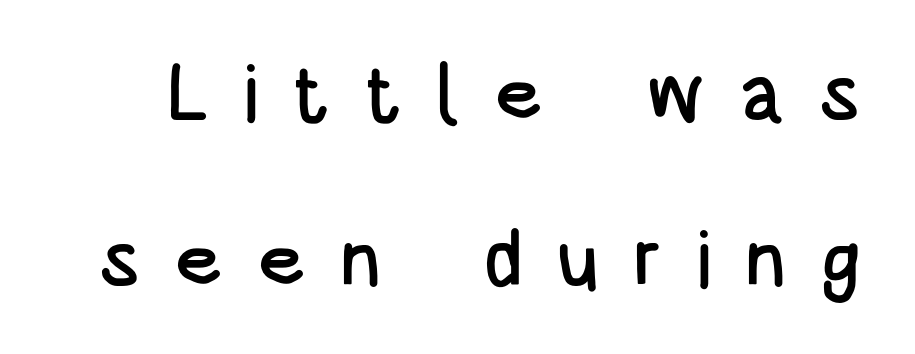
Looks like regular typesetting: each glyph gets only the width it needs. Here the glyphs are tracked loosely, breaking word shapes into spaced letters. Stroke terminals: plain, sans-serif. A typesetter would call this leading open, well beyond the default. Do the letters lean? They stand straight.
